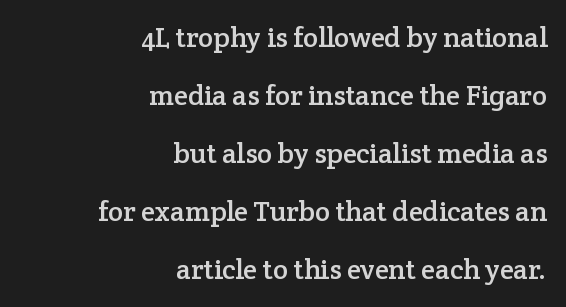
{"serif": "yes", "italic": "no", "width": "normal", "stroke_contrast": "low", "x_height": "medium", "monospaced": "no", "underline": "no", "align": "right", "line_spacing": "loose", "line_spacing_ratio": 2.07, "letter_spacing": "normal", "letter_spacing_em": 0.0, "glyph_px": 28}
